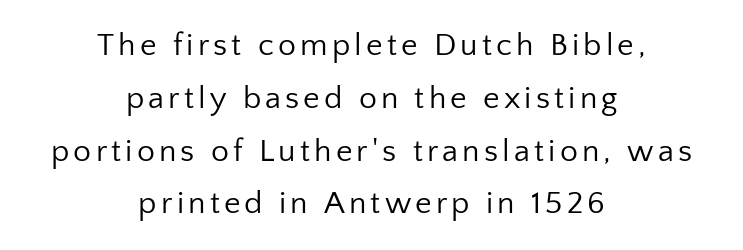
The image shows 32 px regular-weight sans-serif type, upright; set centered, normal line spacing (1.65x), not underlined; low stroke contrast and a medium x-height.
